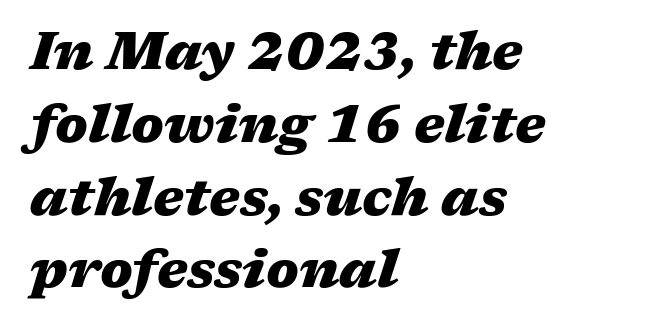
{"italic": "yes", "lean": "right", "slant_degrees": 17, "bold": "yes", "weight": "heavy", "width": "wide", "stroke_contrast": "medium", "x_height": "medium", "monospaced": "no", "underline": "no", "align": "left", "line_spacing": "normal", "line_spacing_ratio": 1.4, "letter_spacing": "normal", "letter_spacing_em": 0.0, "glyph_px": 52}
